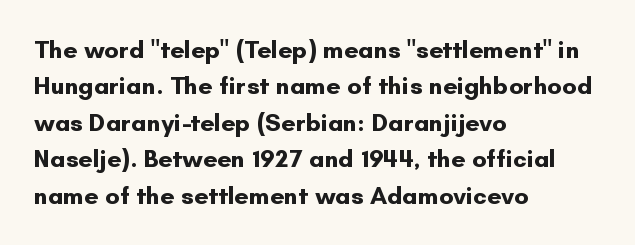
The image shows 25 px bold type, upright; set left-aligned, normal line spacing (1.46x), normal letter spacing, not underlined.
